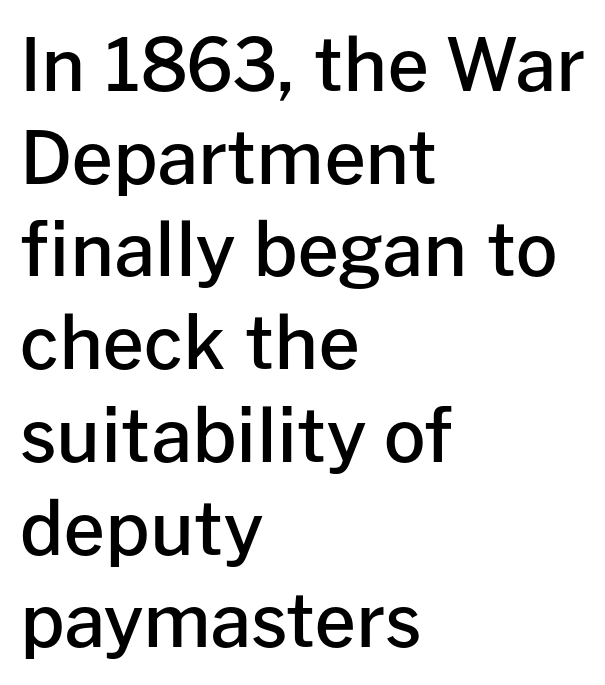
Q: Is the text bold? A: Semi-bold.
Q: Is the text italic (slanted)? A: No, it is upright.
Q: Is the typeface a serif or a sans-serif typeface? A: Sans-serif.
Q: Is the text underlined? A: No.
Q: How is the paragraph aligned? A: Left-aligned.
Q: Is the spacing between letters normal or unusually wide? A: Normal.
Q: Is the spacing between lines tight, normal or loose? A: Normal.
Q: Width (condensed, normal, or wide)? A: Normal.
Q: Stroke contrast? A: Low.
Q: x-height? A: Medium.
Q: Monospaced? A: No.
